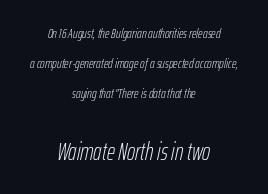
Q: Is the text bold? A: No.
Q: Is the text italic (slanted)? A: Yes, it leans right by about 12 degrees.
Q: Is the text underlined? A: No.
Q: How is the paragraph aligned? A: Centered.
Q: Is the spacing between letters normal or unusually wide? A: Normal.
Q: Is the spacing between lines tight, normal or loose? A: Loose.
Q: Which block of text is set in a larger size, the first (top) or the second (bottom)? A: The second (bottom) one.
